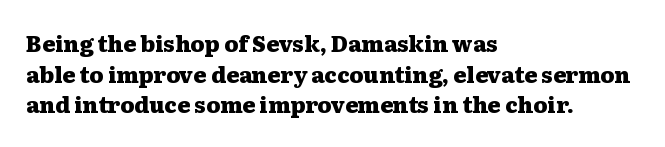
If you drew a line through each stem, it would be perfectly vertical. A normal amount of white space separates one row of letters from the next. Unmarked baselines from the first word to the last. Pretty heavy lettering here — definitely bold. The paragraph has a hard left edge and a soft right edge. These lines keep a tight, regular rhythm from letter to letter.
